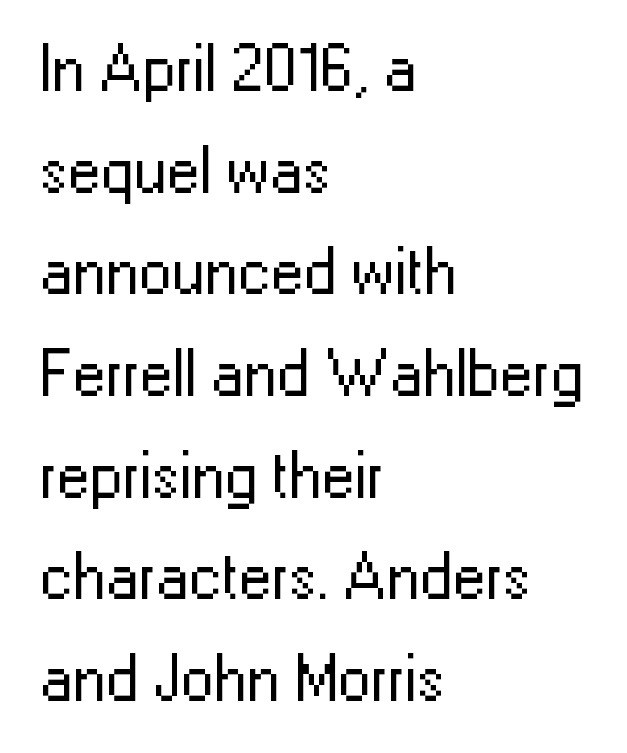
Q: Is the text bold? A: No.
Q: Is the text italic (slanted)? A: No, it is upright.
Q: Is the typeface a serif or a sans-serif typeface? A: Sans-serif.
Q: Is the text underlined? A: No.
Q: How is the paragraph aligned? A: Left-aligned.
Q: Is the spacing between letters normal or unusually wide? A: Normal.
Q: Is the spacing between lines tight, normal or loose? A: Normal.
Q: Width (condensed, normal, or wide)? A: Normal.
Q: Stroke contrast? A: Low.
Q: x-height? A: Medium.
Q: Monospaced? A: No.
